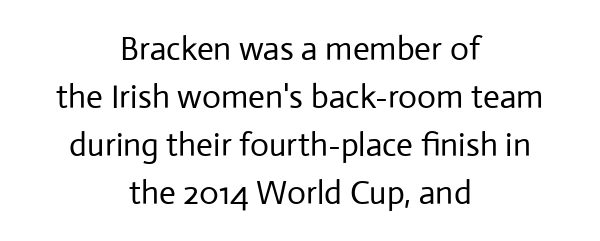
{"serif": "no", "italic": "no", "bold": "no", "weight": "regular", "width": "normal", "stroke_contrast": "low", "x_height": "medium", "monospaced": "no", "underline": "no", "align": "center", "line_spacing": "normal", "line_spacing_ratio": 1.45, "letter_spacing": "normal", "letter_spacing_em": 0.0, "glyph_px": 33}
